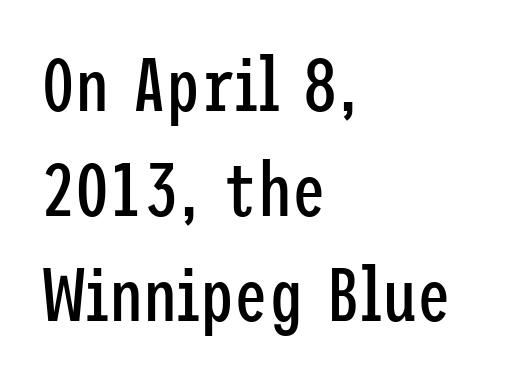
The string is rendered with underlining switched off. Is there much room between lines? A standard amount, neither cramped nor airy. Spacing between characters is what you'd get straight out of the box. Stroke terminals: plain, sans-serif.
